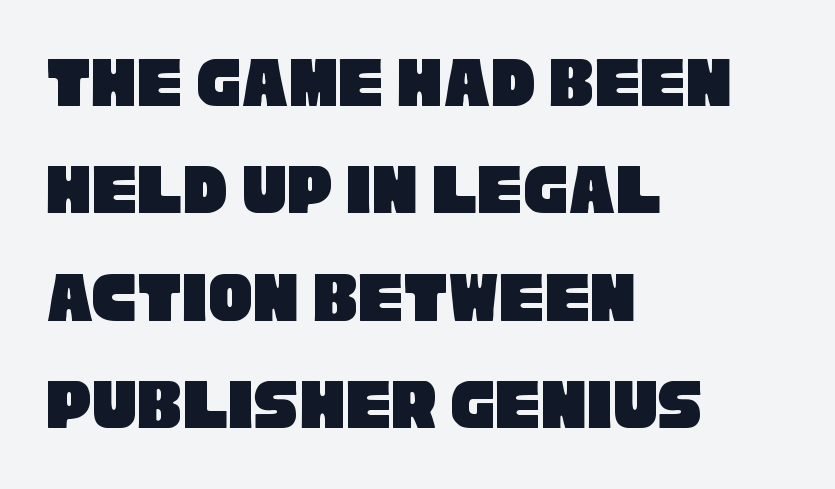
The image shows 74 px condensed sans-serif type; set left-aligned, normal line spacing (1.45x), normal letter spacing, not underlined; low stroke contrast and a large x-height.
